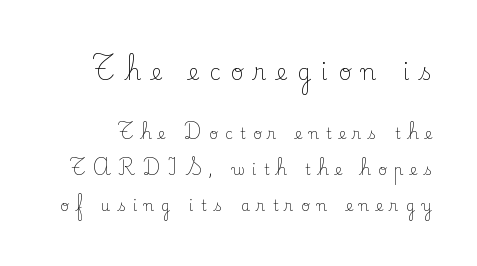
Which chunk is bigger? The first one — the top block dwarfs the bottom. The font sits on the lighter half of the weight spectrum, regular included. These lines were composed using upright roman letters. The specimen omits any rule beneath the text block's lines.
